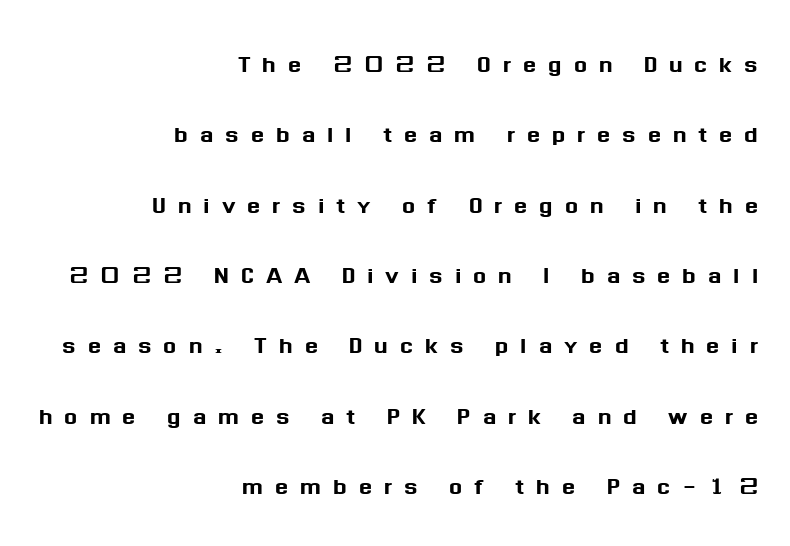
Q: Is the text italic (slanted)? A: No, it is upright.
Q: Is the typeface a serif or a sans-serif typeface? A: Sans-serif.
Q: Is the text underlined? A: No.
Q: How is the paragraph aligned? A: Right-aligned.
Q: Is the spacing between letters normal or unusually wide? A: Unusually wide.
Q: Is the spacing between lines tight, normal or loose? A: Loose.
Q: Width (condensed, normal, or wide)? A: Normal.
Q: Stroke contrast? A: Medium.
Q: x-height? A: Medium.
Q: Monospaced? A: No.
